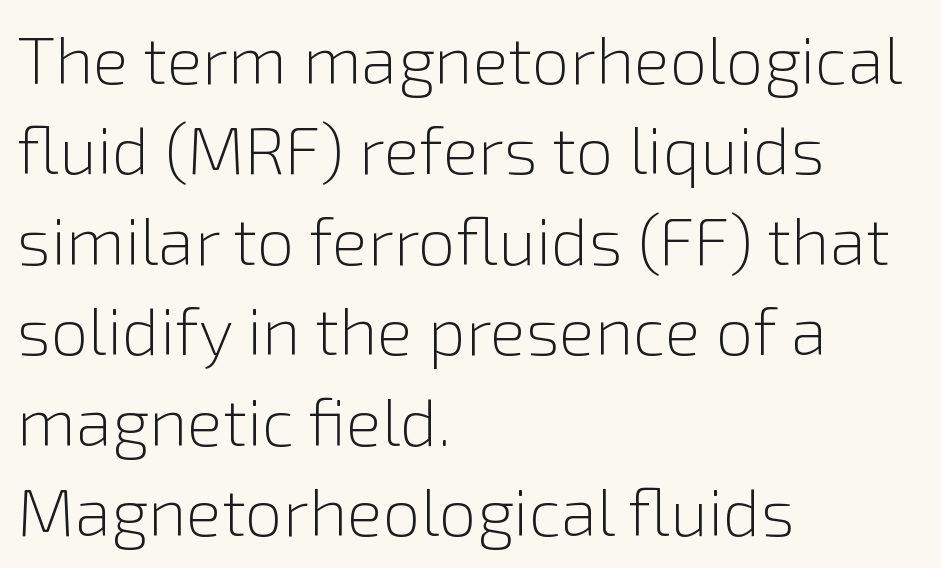
Q: Is the text bold? A: No.
Q: Is the text italic (slanted)? A: No, it is upright.
Q: Is the typeface a serif or a sans-serif typeface? A: Sans-serif.
Q: Is the text underlined? A: No.
Q: How is the paragraph aligned? A: Left-aligned.
Q: Is the spacing between letters normal or unusually wide? A: Normal.
Q: Is the spacing between lines tight, normal or loose? A: Normal.
Q: Width (condensed, normal, or wide)? A: Normal.
Q: x-height? A: Medium.
Q: Monospaced? A: No.
